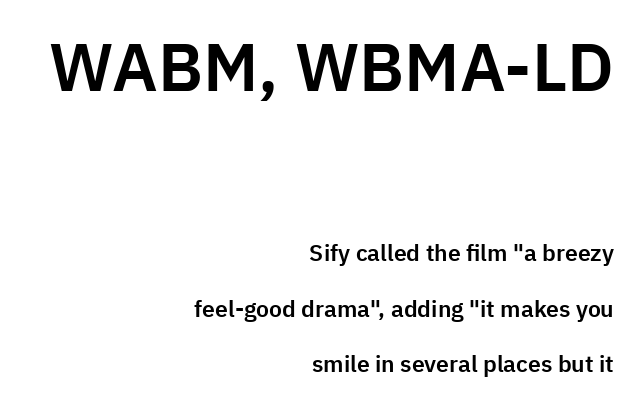
The space between consecutive lines is lavish. A typesetter would mark this as roman, not italic. The characters display no serif detailing; their extremities are plain. Characters follow at the spacing the type designer built in. Casual observation: everything's shoved over to the right.
